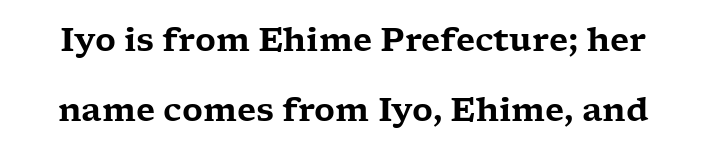
Vertically, the passage feels expansive, rows floating well apart. Character widths vary here, with narrow letters taking less room than wide ones. A serif font was chosen for this passage. Underlining? Definitely not there. Notice how the stems are strictly vertical — no italics here.
